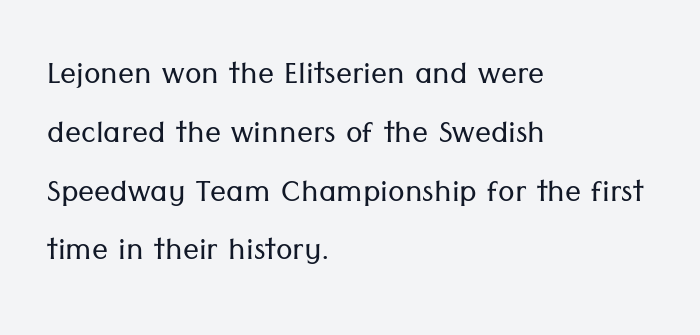
Q: Is the text bold? A: No.
Q: Is the text italic (slanted)? A: No, it is upright.
Q: Is the typeface a serif or a sans-serif typeface? A: Sans-serif.
Q: Is the text underlined? A: No.
Q: How is the paragraph aligned? A: Left-aligned.
Q: Is the spacing between letters normal or unusually wide? A: Normal.
Q: Is the spacing between lines tight, normal or loose? A: Normal.
Q: Width (condensed, normal, or wide)? A: Normal.
Q: Stroke contrast? A: Low.
Q: x-height? A: Medium.
Q: Monospaced? A: No.
